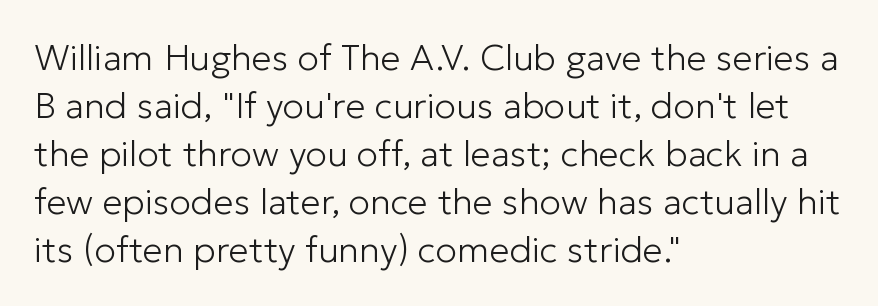
The image shows 36 px light sans-serif type, upright; set left-aligned, normal line spacing (1.33x), normal letter spacing, not underlined; low stroke contrast and a medium x-height.
